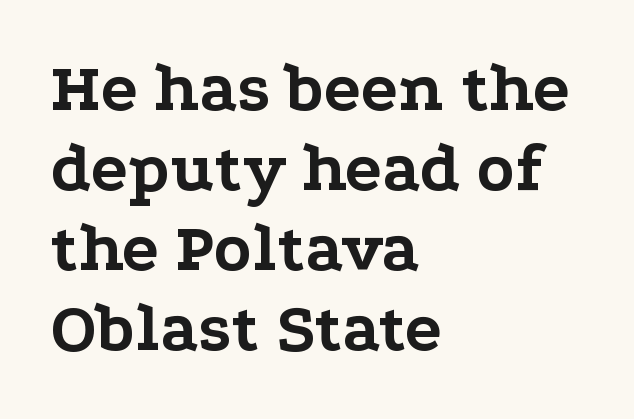
Q: Is the text bold? A: Yes.
Q: Is the text italic (slanted)? A: No, it is upright.
Q: Is the typeface a serif or a sans-serif typeface? A: Serif.
Q: Is the text underlined? A: No.
Q: How is the paragraph aligned? A: Left-aligned.
Q: Is the spacing between letters normal or unusually wide? A: Normal.
Q: Width (condensed, normal, or wide)? A: Wide.
Q: Stroke contrast? A: Low.
Q: x-height? A: Medium.
Q: Monospaced? A: No.
